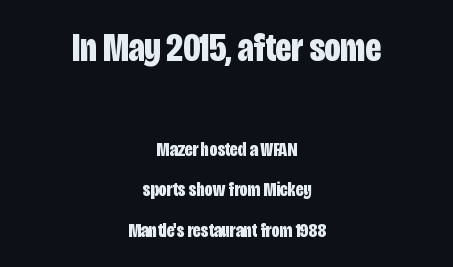
Spacing verdict: proportional, widths tailored to each character. Type style note: lacks serifs. The rendering positions every line midway between the sides. Weight: bold. The passage shown is not underscored anywhere.
